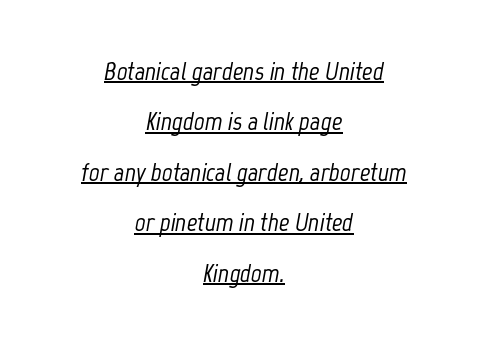
{"italic": "yes", "lean": "right", "slant_degrees": 12, "underline": "yes", "align": "center", "line_spacing": "loose", "line_spacing_ratio": 1.94, "letter_spacing": "normal", "letter_spacing_em": 0.0, "glyph_px": 26}
